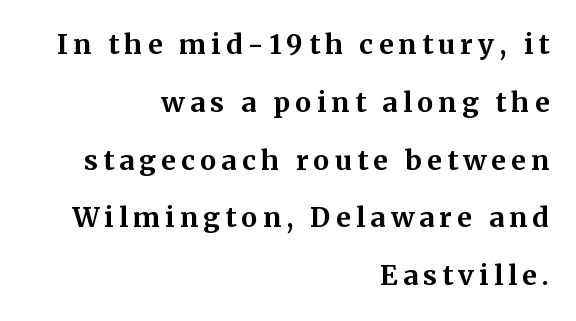
The image shows 27 px bold type, upright; set right-aligned, loose line spacing (2.14x), unusually wide letter spacing (+0.2 em), not underlined.
